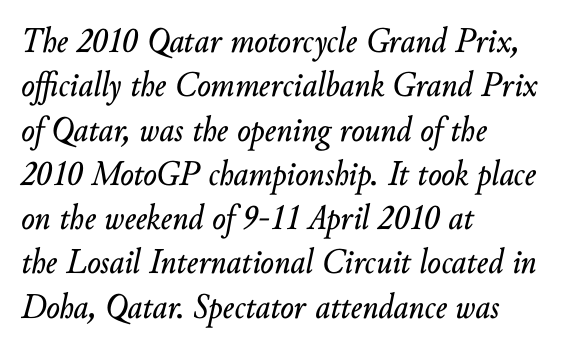
The zone under the glyphs is completely vacant. Yep, that's italic — everything's leaning. These lines are rendered in a variable-pitch font. Caption: multi-line text, flush left, ragged right. Tracking value appears to be zero — textbook default spacing.
